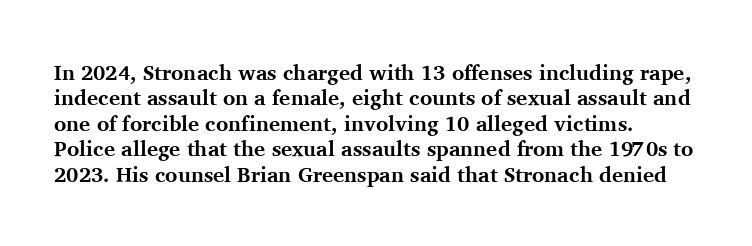
The gaps between neighbouring characters are ordinary and unremarkable. Heavy, bold letterforms. Posture: straight, roman, zero tilt. Caption: multi-line text, flush left, ragged right. Clear beneath every line of the passage.
